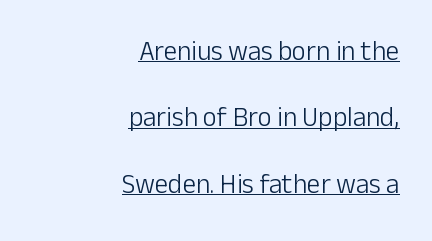
The image shows 27 px text type, upright; set right-aligned, loose line spacing (2.46x), normal letter spacing, underlined.
